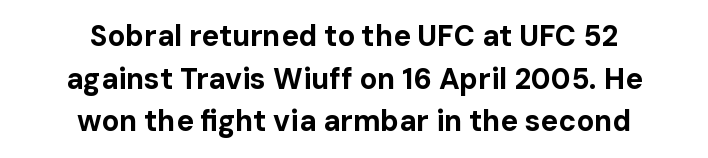
The image shows 29 px bold sans-serif type, upright; set centered, normal line spacing (1.47x), normal letter spacing, not underlined; low stroke contrast and a medium x-height.
